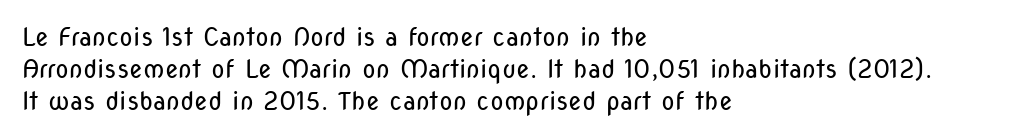
Q: Is the text bold? A: No.
Q: Is the text italic (slanted)? A: No, it is upright.
Q: Is the text underlined? A: No.
Q: How is the paragraph aligned? A: Left-aligned.
Q: Is the spacing between letters normal or unusually wide? A: Normal.
Q: Is the spacing between lines tight, normal or loose? A: Normal.
